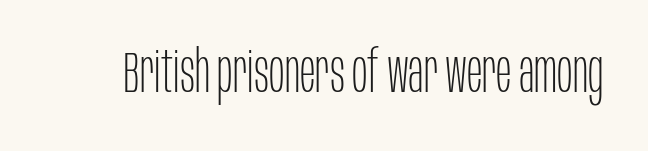
{"serif": "no", "italic": "no", "bold": "no", "weight": "thin", "width": "condensed", "stroke_contrast": "low", "x_height": "large", "monospaced": "no", "underline": "no", "letter_spacing": "normal", "letter_spacing_em": 0.0, "glyph_px": 58}
